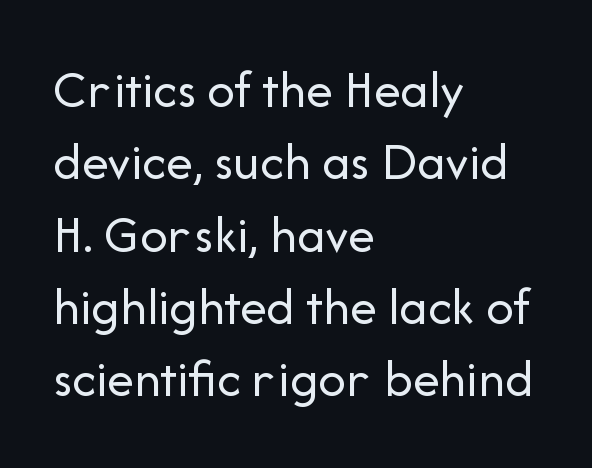
Q: Is the text bold? A: No.
Q: Is the text italic (slanted)? A: No, it is upright.
Q: Is the typeface a serif or a sans-serif typeface? A: Sans-serif.
Q: Is the text underlined? A: No.
Q: How is the paragraph aligned? A: Left-aligned.
Q: Is the spacing between letters normal or unusually wide? A: Normal.
Q: Is the spacing between lines tight, normal or loose? A: Normal.
Q: Width (condensed, normal, or wide)? A: Normal.
Q: Stroke contrast? A: Low.
Q: x-height? A: Medium.
Q: Monospaced? A: No.
